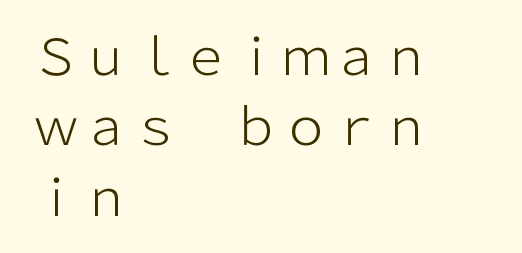
{"serif": "no", "italic": "no", "bold": "no", "weight": "light", "width": "normal", "stroke_contrast": "low", "x_height": "medium", "monospaced": "no", "underline": "no", "align": "left", "line_spacing": "normal", "line_spacing_ratio": 1.41, "letter_spacing": "normal", "letter_spacing_em": 0.0, "glyph_px": 50}
